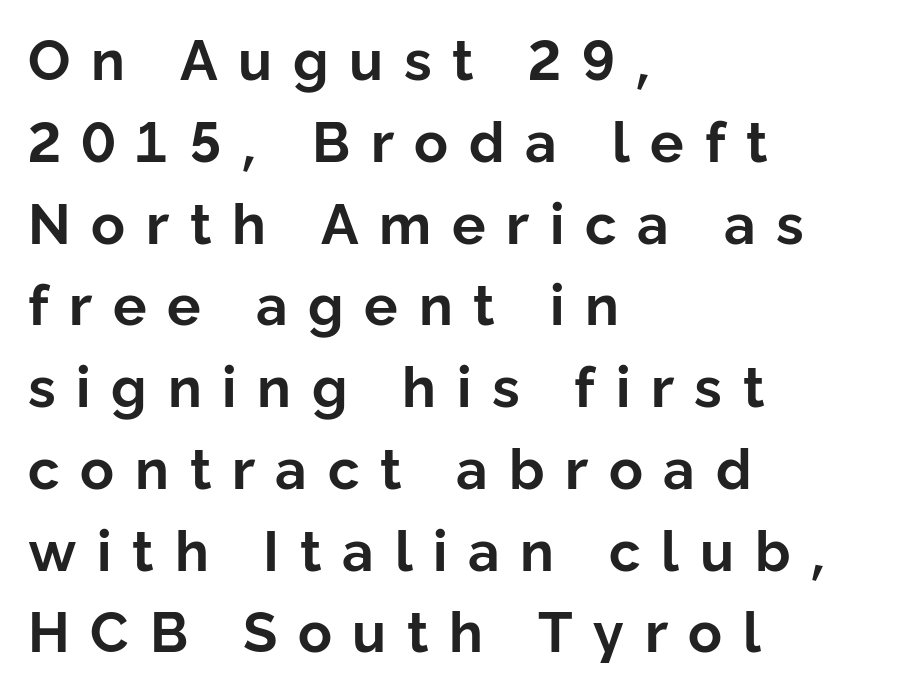
Q: Is the text bold? A: Yes.
Q: Is the text italic (slanted)? A: No, it is upright.
Q: Is the typeface a serif or a sans-serif typeface? A: Sans-serif.
Q: Is the text underlined? A: No.
Q: How is the paragraph aligned? A: Left-aligned.
Q: Is the spacing between letters normal or unusually wide? A: Unusually wide.
Q: Is the spacing between lines tight, normal or loose? A: Normal.
Q: Width (condensed, normal, or wide)? A: Normal.
Q: Stroke contrast? A: Low.
Q: x-height? A: Medium.
Q: Monospaced? A: No.
